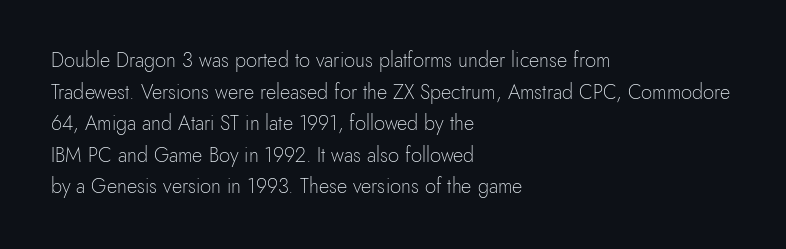
{"italic": "no", "bold": "no", "underline": "no", "align": "left", "line_spacing": "normal", "line_spacing_ratio": 1.58, "letter_spacing": "normal", "letter_spacing_em": 0.0, "glyph_px": 20}
